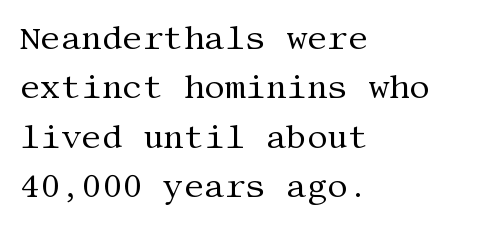
Honestly, the row spacing looks completely unremarkable. The paragraph shown leans on its left margin. The horizontal fit of the characters is conventional and even. The strokes are not fattened; the text isn't bold. Type without underlining.
